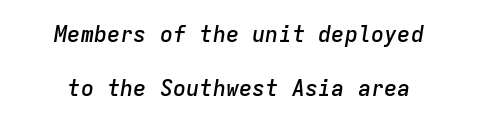
{"italic": "yes", "lean": "right", "slant_degrees": 9, "bold": "semi", "underline": "no", "align": "center", "line_spacing": "loose", "line_spacing_ratio": 2.47, "letter_spacing": "normal", "letter_spacing_em": 0.0, "glyph_px": 22}
